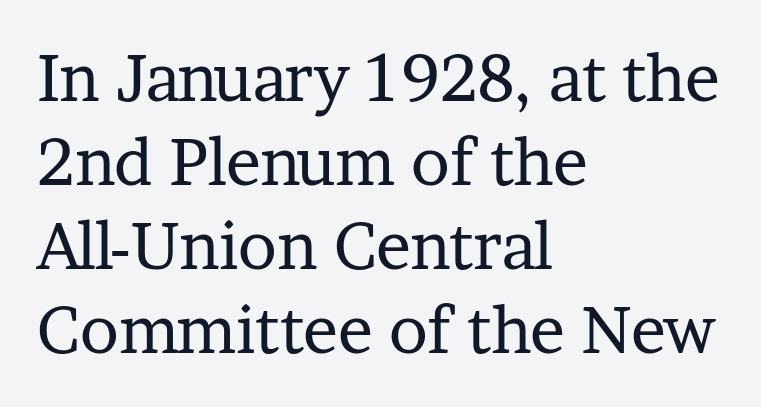
Q: Is the text bold? A: No.
Q: Is the text italic (slanted)? A: No, it is upright.
Q: Is the typeface a serif or a sans-serif typeface? A: Serif.
Q: Is the text underlined? A: No.
Q: How is the paragraph aligned? A: Left-aligned.
Q: Is the spacing between letters normal or unusually wide? A: Normal.
Q: Is the spacing between lines tight, normal or loose? A: Normal.
Q: Width (condensed, normal, or wide)? A: Normal.
Q: Stroke contrast? A: Low.
Q: x-height? A: Medium.
Q: Monospaced? A: No.
